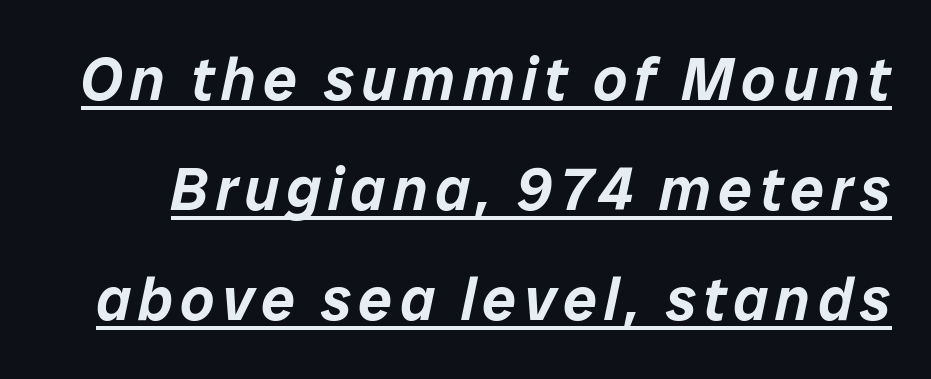
The image shows 60 px text type, italic (leaning right); set line spacing 1.83x, underlined; low stroke contrast and a medium x-height.
